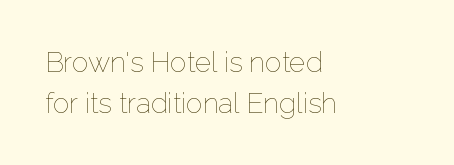
Q: Is the text bold? A: No.
Q: Is the text italic (slanted)? A: No, it is upright.
Q: Is the text underlined? A: No.
Q: How is the paragraph aligned? A: Left-aligned.
Q: Is the spacing between letters normal or unusually wide? A: Normal.
Q: Is the spacing between lines tight, normal or loose? A: Normal.
Q: Width (condensed, normal, or wide)? A: Normal.
Q: Stroke contrast? A: Low.
Q: x-height? A: Medium.
Q: Monospaced? A: No.
